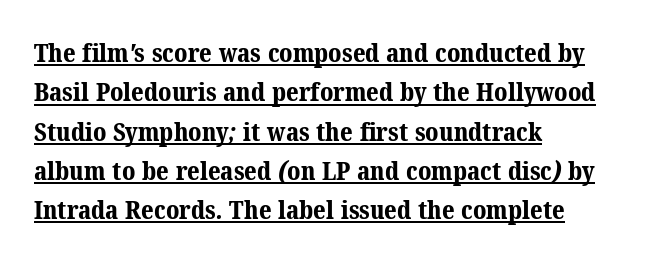
The image shows 26 px bold type; set left-aligned, normal line spacing (1.51x), normal letter spacing, underlined.
